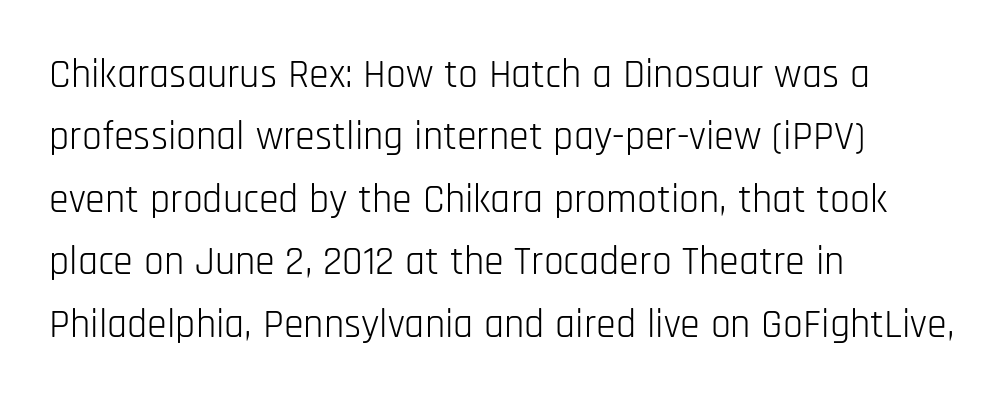
Q: Is the text bold? A: No.
Q: Is the text italic (slanted)? A: No, it is upright.
Q: Is the typeface a serif or a sans-serif typeface? A: Sans-serif.
Q: Is the text underlined? A: No.
Q: How is the paragraph aligned? A: Left-aligned.
Q: Is the spacing between letters normal or unusually wide? A: Normal.
Q: Is the spacing between lines tight, normal or loose? A: Normal.
Q: Width (condensed, normal, or wide)? A: Condensed.
Q: Stroke contrast? A: Low.
Q: x-height? A: Large.
Q: Monospaced? A: No.
